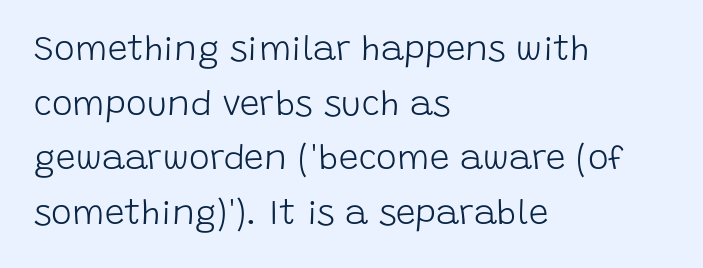
Regular leading. In terms of letterspacing, this is plain default setting. This reads as an unemphasized weight, regular at the heaviest. Unlike italic type, these characters show no tilt at all.
